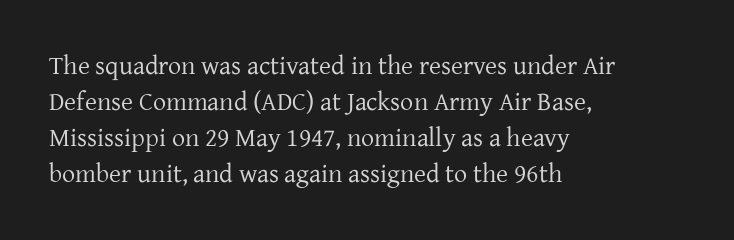
Q: Is the text bold? A: No.
Q: Is the text italic (slanted)? A: No, it is upright.
Q: Is the text underlined? A: No.
Q: How is the paragraph aligned? A: Left-aligned.
Q: Is the spacing between letters normal or unusually wide? A: Normal.
Q: Is the spacing between lines tight, normal or loose? A: Normal.
